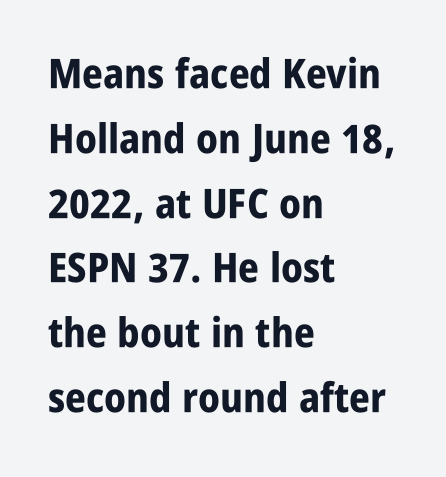
Q: Is the text bold? A: Yes.
Q: Is the text italic (slanted)? A: No, it is upright.
Q: Is the typeface a serif or a sans-serif typeface? A: Sans-serif.
Q: Is the text underlined? A: No.
Q: How is the paragraph aligned? A: Left-aligned.
Q: Is the spacing between letters normal or unusually wide? A: Normal.
Q: Is the spacing between lines tight, normal or loose? A: Normal.
Q: Width (condensed, normal, or wide)? A: Condensed.
Q: Stroke contrast? A: Low.
Q: x-height? A: Large.
Q: Monospaced? A: No.
